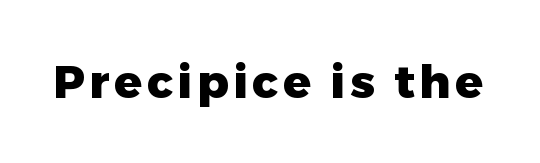
Q: Is the text bold? A: Yes.
Q: Is the text italic (slanted)? A: No, it is upright.
Q: Is the typeface a serif or a sans-serif typeface? A: Sans-serif.
Q: Is the text underlined? A: No.
Q: Width (condensed, normal, or wide)? A: Normal.
Q: Stroke contrast? A: Low.
Q: x-height? A: Medium.
Q: Monospaced? A: No.
